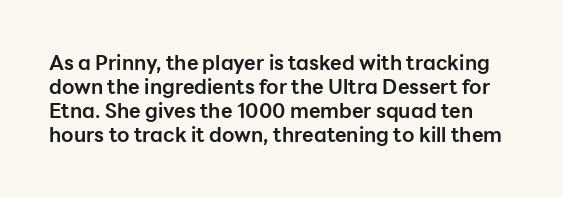
You could call the tracking neutral — neither tight nor loose. In terms of posture, this sample is upright. Look at the stroke-to-counter ratio: heavy, a bold. Any mark beneath the type? The region is blank.
